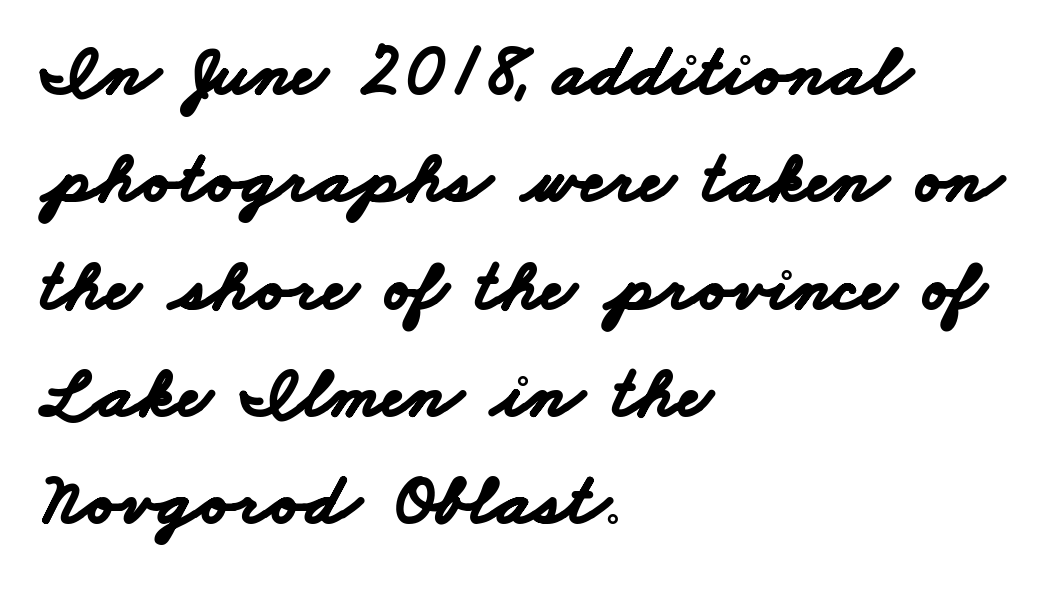
Here the glyphs are tracked normally, forming tight word shapes. Varying glyph widths throughout — classic text-font behaviour. The font family rendered here belongs to the sans-serif group. A full-strength bold gives these letters their thick strokes. Line beginnings align vertically; line endings do not.
